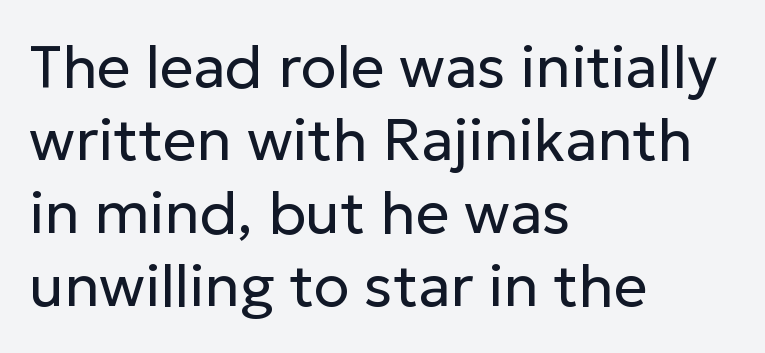
{"serif": "no", "italic": "no", "bold": "no", "weight": "regular", "width": "normal", "stroke_contrast": "low", "x_height": "medium", "monospaced": "no", "underline": "no", "align": "left", "line_spacing_ratio": 1.24, "letter_spacing": "normal", "letter_spacing_em": 0.0, "glyph_px": 59}
